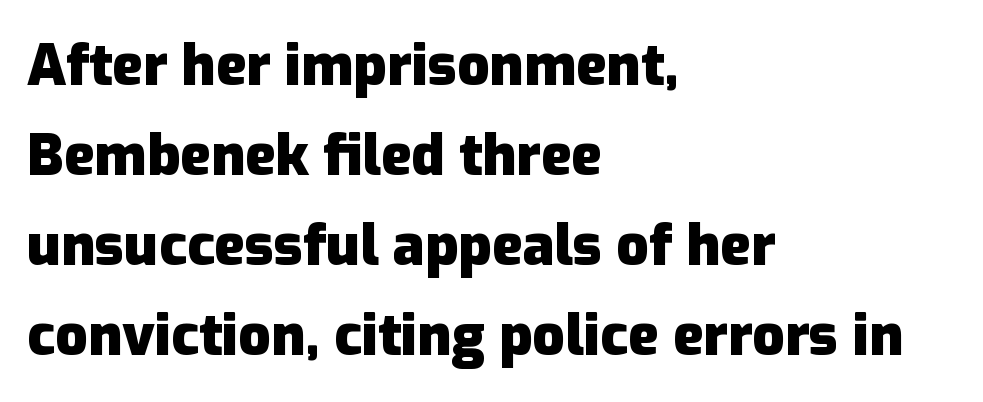
The image shows 57 px heavy sans-serif type, upright; set left-aligned, normal line spacing (1.58x), normal letter spacing, not underlined; low stroke contrast and a medium x-height.
